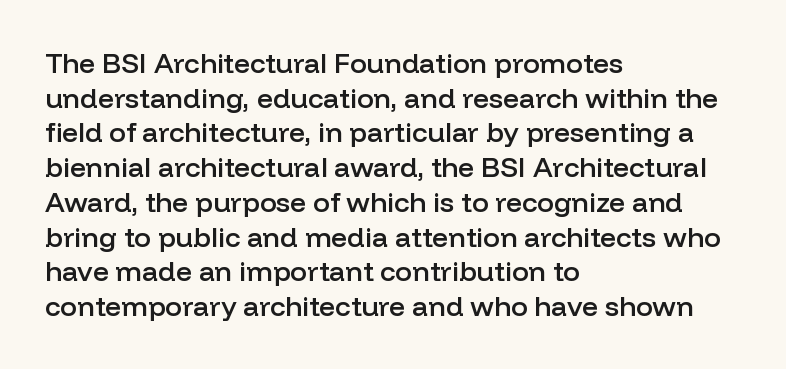
Q: Is the text bold? A: Semi-bold.
Q: Is the text italic (slanted)? A: No, it is upright.
Q: Is the typeface a serif or a sans-serif typeface? A: Sans-serif.
Q: Is the text underlined? A: No.
Q: How is the paragraph aligned? A: Left-aligned.
Q: Is the spacing between letters normal or unusually wide? A: Normal.
Q: Width (condensed, normal, or wide)? A: Normal.
Q: Stroke contrast? A: Low.
Q: x-height? A: Medium.
Q: Monospaced? A: No.
